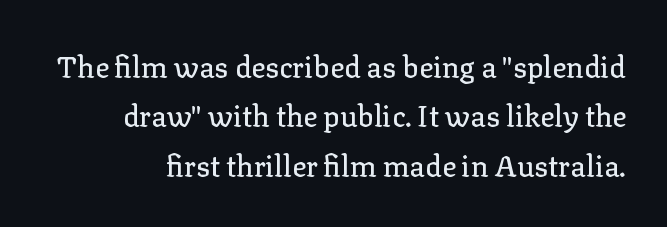
Ordinary non-slanted type is in use. Unlike a clean sans, this face finishes its strokes with serifs. The lines sit at an ordinary, default distance from one another. Nobody drew a line under any word here. Letter spacing: default.
